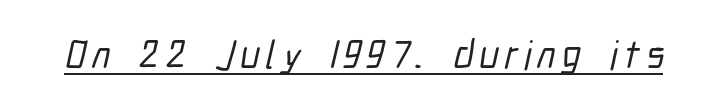
The image shows 40 px condensed sans-serif type; set underlined; low stroke contrast and a medium x-height.
